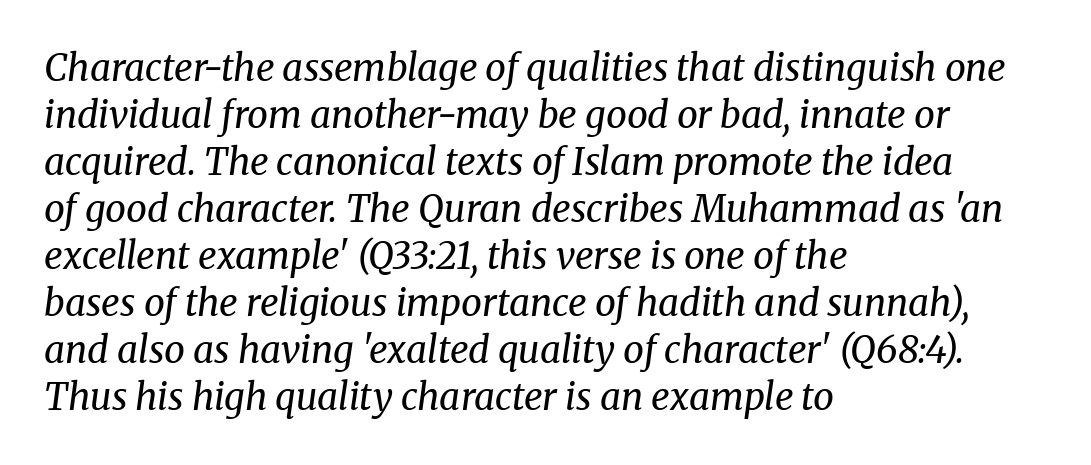
The image shows 37 px regular-weight serif type, italic (leaning right); set left-aligned, normal line spacing (1.27x), normal letter spacing, not underlined; medium stroke contrast and a medium x-height.
